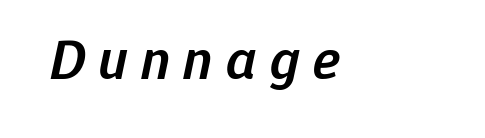
The face used here is proportionally spaced, like ordinary book or web type. The line texture is sparse and dotted thanks to wide tracking. Firm but not heavy-handed strokes: this text is semibold. The passage shown leans; its letterforms are oblique. Descenders are the only things crossing below the line.
